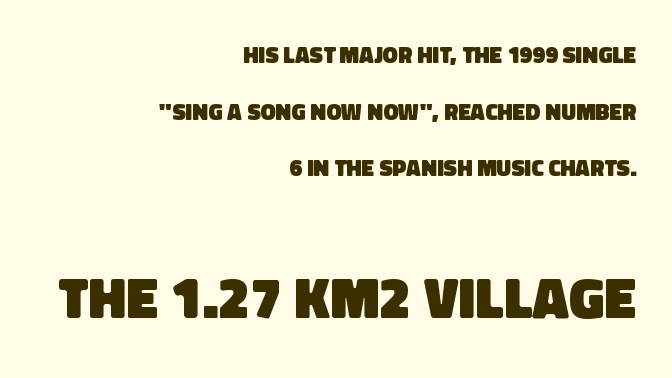
Q: Is the text bold? A: Yes.
Q: Is the typeface a serif or a sans-serif typeface? A: Sans-serif.
Q: Is the text underlined? A: No.
Q: How is the paragraph aligned? A: Right-aligned.
Q: Is the spacing between letters normal or unusually wide? A: Normal.
Q: Is the spacing between lines tight, normal or loose? A: Loose.
Q: Which block of text is set in a larger size, the first (top) or the second (bottom)? A: The second (bottom) one.
Q: Width (condensed, normal, or wide)? A: Normal.
Q: Stroke contrast? A: Low.
Q: x-height? A: Large.
Q: Monospaced? A: No.
